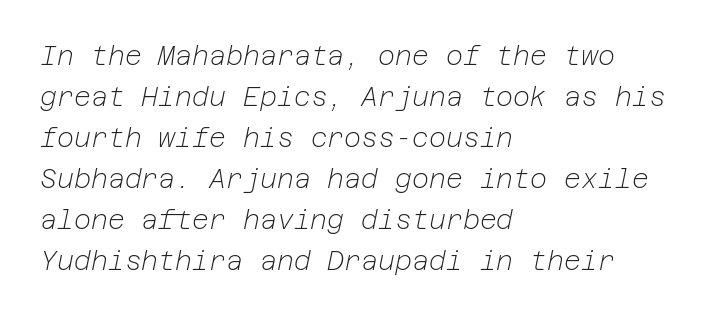
The image shows 26 px text type, italic (leaning right); set left-aligned, normal line spacing (1.58x), normal letter spacing, not underlined.
